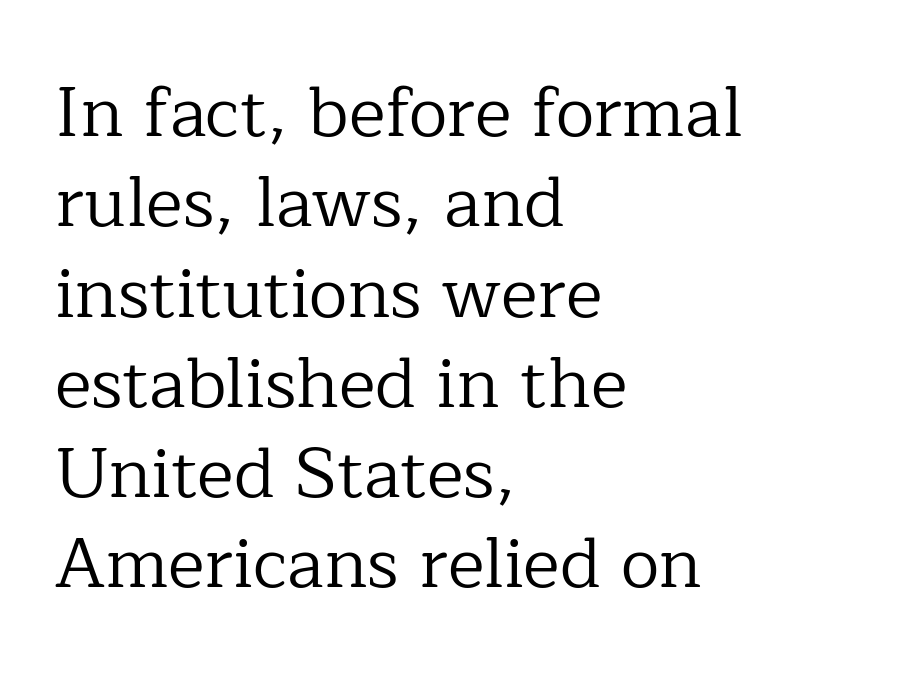
{"serif": "yes", "italic": "no", "bold": "no", "weight": "regular", "width": "normal", "stroke_contrast": "low", "x_height": "medium", "monospaced": "no", "underline": "no", "align": "left", "line_spacing": "normal", "line_spacing_ratio": 1.29, "letter_spacing": "normal", "letter_spacing_em": 0.0, "glyph_px": 70}
